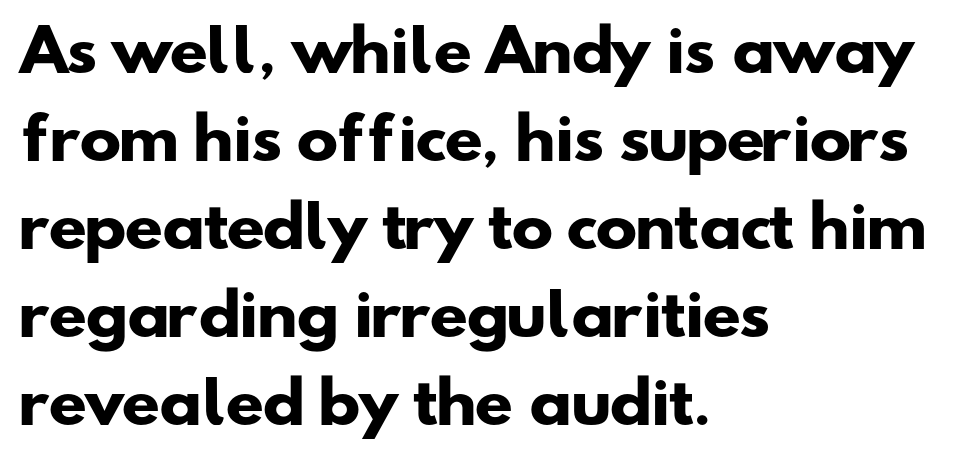
Q: Is the text bold? A: Yes.
Q: Is the typeface a serif or a sans-serif typeface? A: Sans-serif.
Q: Is the text underlined? A: No.
Q: How is the paragraph aligned? A: Left-aligned.
Q: Is the spacing between letters normal or unusually wide? A: Normal.
Q: Is the spacing between lines tight, normal or loose? A: Normal.
Q: Width (condensed, normal, or wide)? A: Wide.
Q: Stroke contrast? A: Low.
Q: x-height? A: Small.
Q: Monospaced? A: No.
